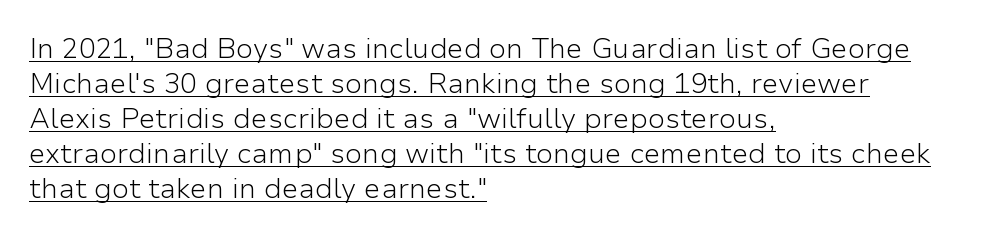
Q: Is the text bold? A: No.
Q: Is the text italic (slanted)? A: No, it is upright.
Q: Is the typeface a serif or a sans-serif typeface? A: Sans-serif.
Q: Is the text underlined? A: Yes.
Q: How is the paragraph aligned? A: Left-aligned.
Q: Is the spacing between letters normal or unusually wide? A: Normal.
Q: Is the spacing between lines tight, normal or loose? A: Normal.
Q: Width (condensed, normal, or wide)? A: Normal.
Q: Stroke contrast? A: Low.
Q: x-height? A: Medium.
Q: Monospaced? A: No.
